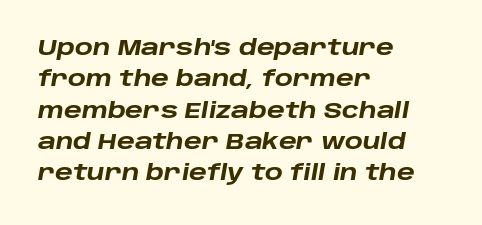
The passage shown leans; its letterforms are oblique. The rows are spaced the way most documents space them. These lines carry a lot of weight — the face is fully bold. Only glyphs here, with clear space below each row. These lines stack with their left ends in a neat column. The line texture is even and compact thanks to regular tracking.
